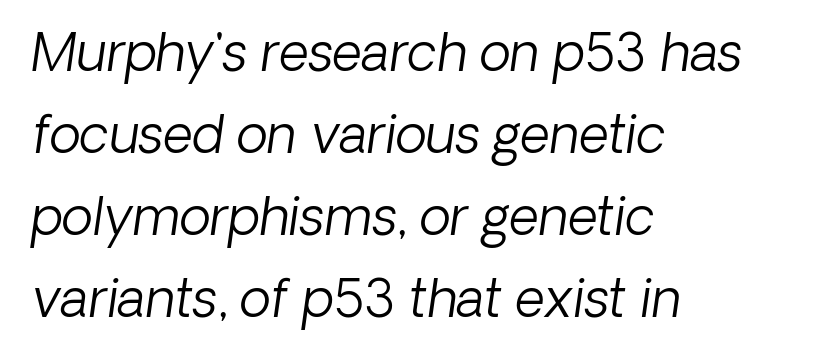
Q: Is the text bold? A: No.
Q: Is the typeface a serif or a sans-serif typeface? A: Sans-serif.
Q: Is the text underlined? A: No.
Q: How is the paragraph aligned? A: Left-aligned.
Q: Is the spacing between letters normal or unusually wide? A: Normal.
Q: Is the spacing between lines tight, normal or loose? A: Normal.
Q: Width (condensed, normal, or wide)? A: Normal.
Q: Stroke contrast? A: Low.
Q: x-height? A: Medium.
Q: Monospaced? A: No.
